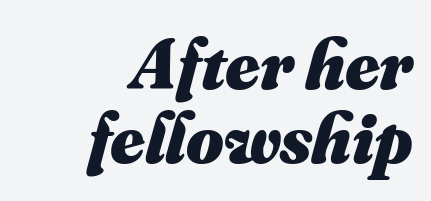
Q: Is the text bold? A: Yes.
Q: Is the text underlined? A: No.
Q: How is the paragraph aligned? A: Right-aligned.
Q: Is the spacing between letters normal or unusually wide? A: Normal.
Q: Is the spacing between lines tight, normal or loose? A: Tight.
Q: Width (condensed, normal, or wide)? A: Normal.
Q: Stroke contrast? A: Medium.
Q: x-height? A: Small.
Q: Monospaced? A: No.
